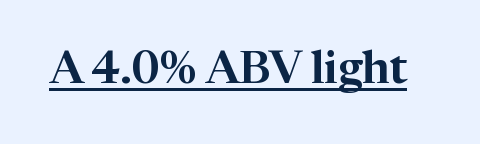
Honestly, the underline is the first thing you notice here. Here the designer chose a conventional face with non-uniform glyph widths. This sample uses plain, unmodified letter spacing. The face used here is seriffed, in the tradition of book romans.
